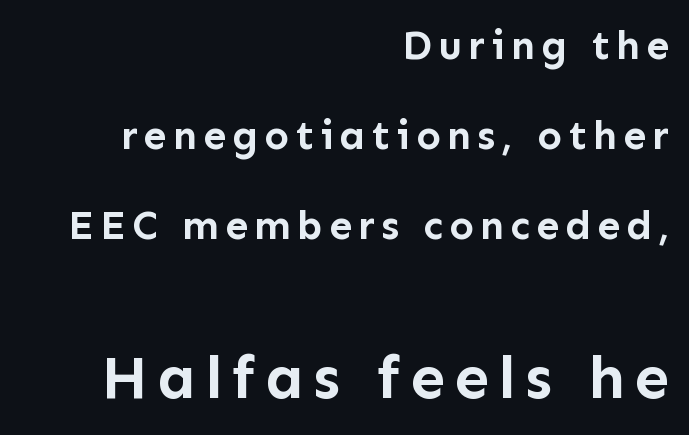
{"serif": "no", "italic": "no", "bold": "yes", "weight": "semibold", "width": "normal", "stroke_contrast": "low", "x_height": "medium", "monospaced": "no", "underline": "no", "align": "right", "line_spacing": "loose", "line_spacing_ratio": 2.19, "larger_block": "second", "size_ratio": 1.51, "glyph_px": 62}
